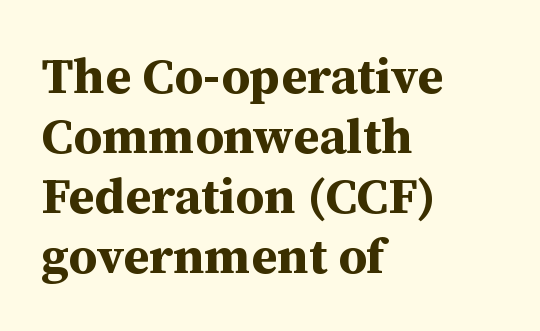
The image shows 50 px bold serif type, upright; set left-aligned, line spacing 1.2x, normal letter spacing, not underlined; medium stroke contrast and a medium x-height.
